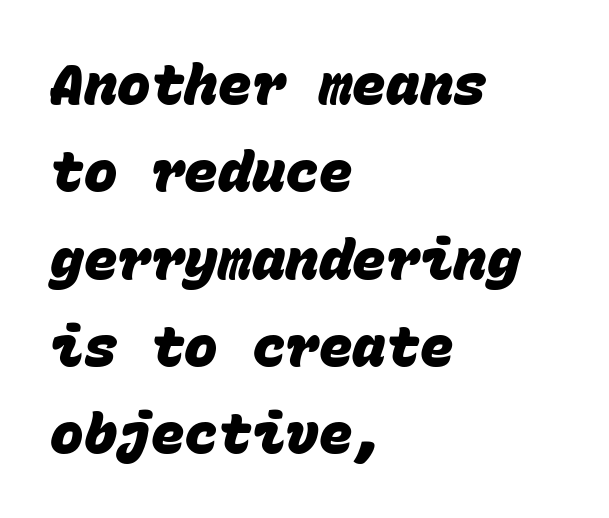
Chunky letters — that's bold for sure. Is there much room between lines? A standard amount, neither cramped nor airy. Spacing verdict: monospaced, one width for all characters. Any mark beneath the type? The region is blank.
